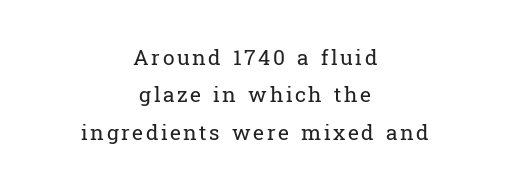
Q: Is the text bold? A: No.
Q: Is the text italic (slanted)? A: No, it is upright.
Q: Is the text underlined? A: No.
Q: How is the paragraph aligned? A: Centered.
